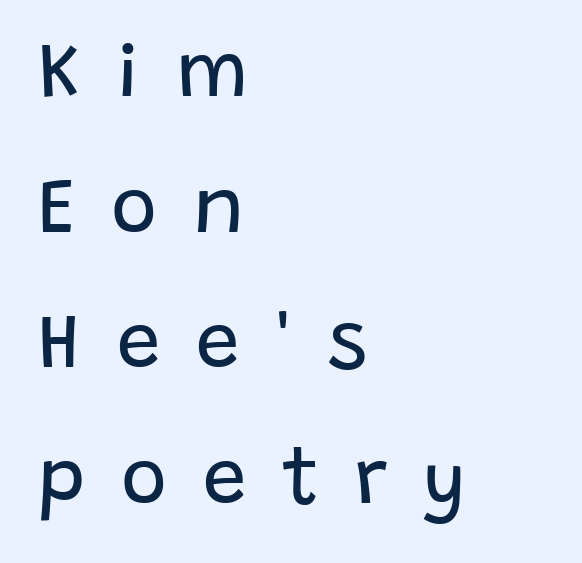
Q: Is the text bold? A: No.
Q: Is the text italic (slanted)? A: No, it is upright.
Q: Is the typeface a serif or a sans-serif typeface? A: Sans-serif.
Q: Is the text underlined? A: No.
Q: How is the paragraph aligned? A: Left-aligned.
Q: Is the spacing between letters normal or unusually wide? A: Unusually wide.
Q: Width (condensed, normal, or wide)? A: Normal.
Q: Stroke contrast? A: Low.
Q: x-height? A: Large.
Q: Monospaced? A: No.
